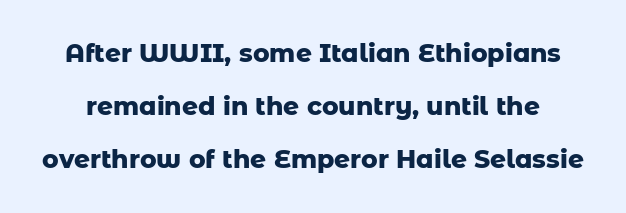
The image shows 25 px bold type, upright; set loose line spacing (2.13x), normal letter spacing, not underlined.
